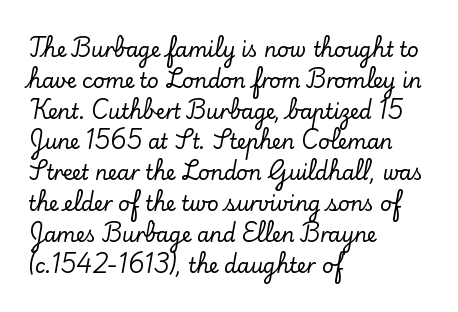
{"underline": "no", "align": "left", "line_spacing": "normal", "line_spacing_ratio": 1.54, "letter_spacing": "normal", "letter_spacing_em": 0.0, "glyph_px": 20}
